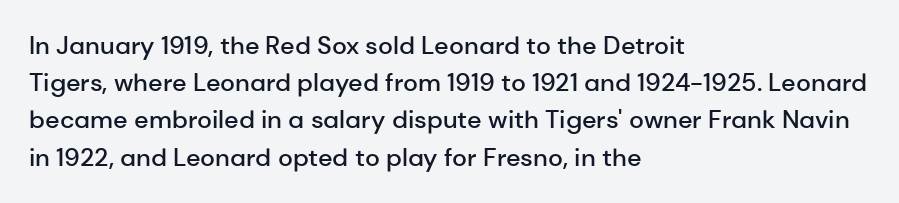
The image shows 25 px text type, upright; set left-aligned, normal line spacing (1.49x), normal letter spacing, not underlined.
